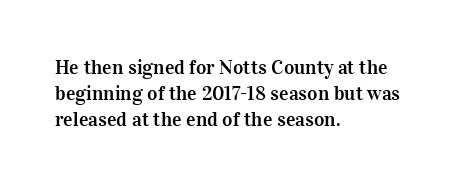
The letterforms sit shoulder to shoulder at normal distance. The lines in this sample share a left origin and differ only in where they stop. Lines of text with bare space underneath. This sample keeps an unexceptional amount of space between lines. Upright lettering throughout.
